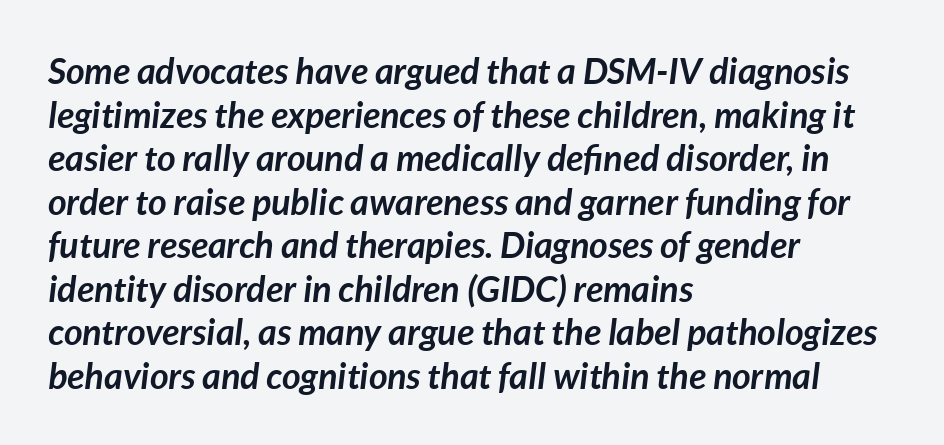
The image shows 36 px semibold type, italic (leaning right); set left-aligned, line spacing 1.21x, normal letter spacing, not underlined; low stroke contrast and a medium x-height.
